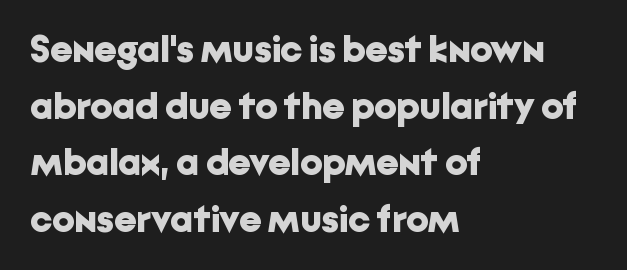
The image shows 39 px bold sans-serif type, upright; set left-aligned, normal line spacing (1.45x), normal letter spacing, not underlined; low stroke contrast and a medium x-height.
